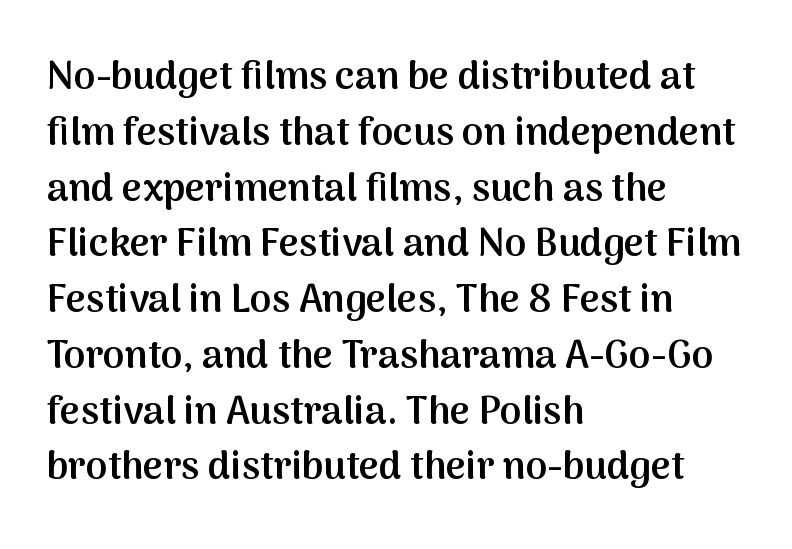
Q: Is the text bold? A: Semi-bold.
Q: Is the text italic (slanted)? A: No, it is upright.
Q: Is the typeface a serif or a sans-serif typeface? A: Sans-serif.
Q: Is the text underlined? A: No.
Q: How is the paragraph aligned? A: Left-aligned.
Q: Is the spacing between letters normal or unusually wide? A: Normal.
Q: Is the spacing between lines tight, normal or loose? A: Normal.
Q: Width (condensed, normal, or wide)? A: Normal.
Q: Stroke contrast? A: Medium.
Q: x-height? A: Medium.
Q: Monospaced? A: No.
